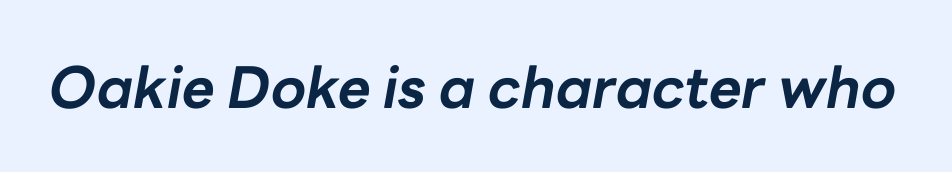
The image shows 57 px bold type, italic (leaning right); set normal letter spacing, not underlined; low stroke contrast and a medium x-height.
